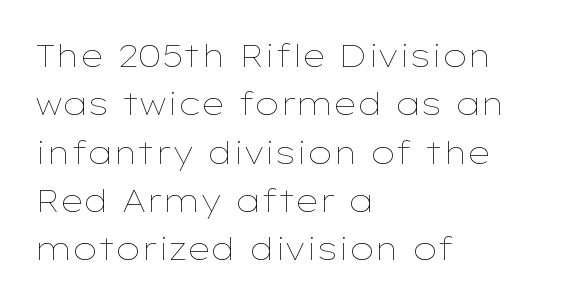
{"italic": "no", "bold": "no", "weight": "thin", "width": "wide", "stroke_contrast": "low", "x_height": "medium", "monospaced": "no", "underline": "no", "align": "left", "line_spacing": "normal", "line_spacing_ratio": 1.51, "letter_spacing": "normal", "letter_spacing_em": 0.0, "glyph_px": 32}
